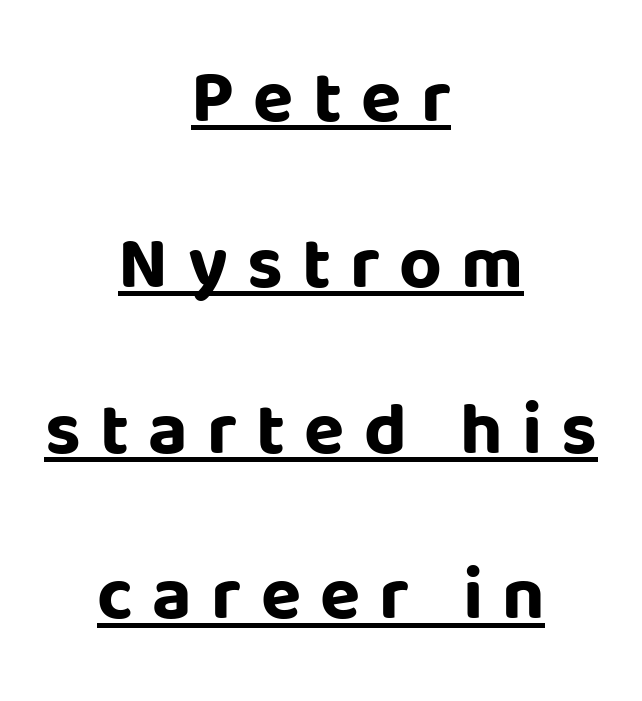
The image shows 74 px bold sans-serif type, upright; set centered, loose line spacing (2.24x), unusually wide letter spacing (+0.26 em), underlined; low stroke contrast and a large x-height.
